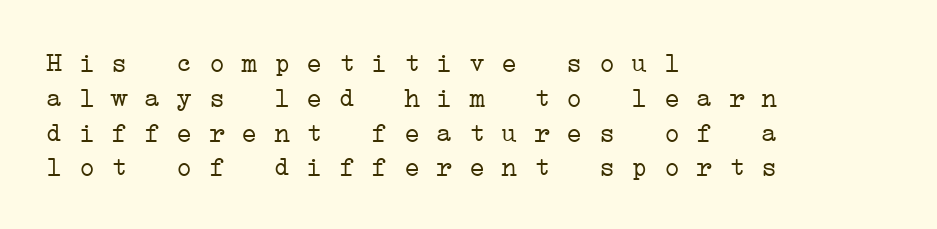
This rendering uses left alignment, leaving the right contour irregular. The cut favours lightness, reaching ordinary text weight at its darkest. Just letters on the line, the space beneath them empty. Inter-character spacing is left at the font's built-in metrics. Normally led — the rows are evenly, conventionally spaced.
